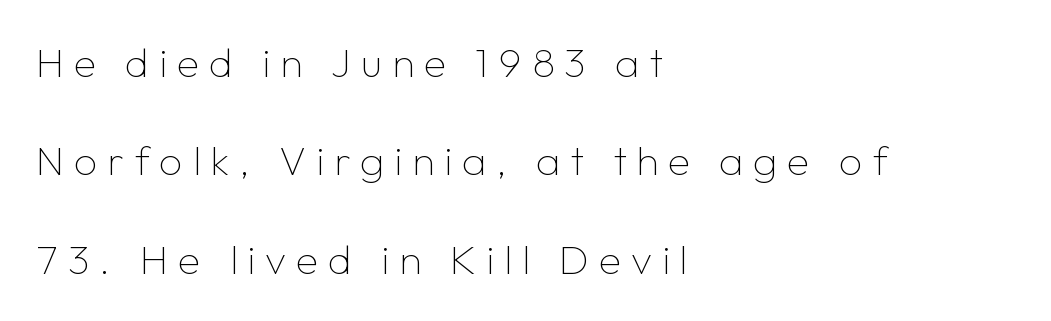
Check the space under the baseline: it is left empty. These lines have a slow, spaced-out rhythm from letter to letter. Line starts are locked; line ends wander. The passage shown is not bold in any degree.
